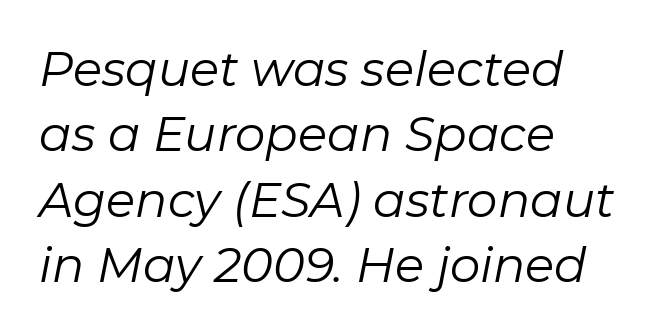
Q: Is the text bold? A: No.
Q: Is the text italic (slanted)? A: Yes, it leans right by about 11 degrees.
Q: Is the text underlined? A: No.
Q: How is the paragraph aligned? A: Left-aligned.
Q: Is the spacing between letters normal or unusually wide? A: Normal.
Q: Is the spacing between lines tight, normal or loose? A: Normal.
Q: Width (condensed, normal, or wide)? A: Normal.
Q: Stroke contrast? A: Low.
Q: x-height? A: Medium.
Q: Monospaced? A: No.
